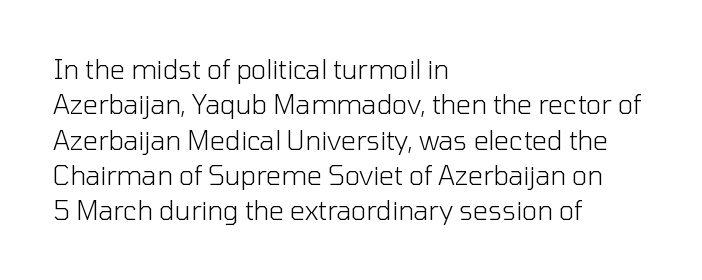
Q: Is the text bold? A: No.
Q: Is the text italic (slanted)? A: No, it is upright.
Q: Is the text underlined? A: No.
Q: How is the paragraph aligned? A: Left-aligned.
Q: Is the spacing between letters normal or unusually wide? A: Normal.
Q: Is the spacing between lines tight, normal or loose? A: Normal.
